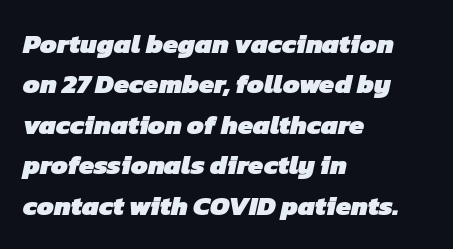
Q: Is the text bold? A: Yes.
Q: Is the text underlined? A: No.
Q: How is the paragraph aligned? A: Left-aligned.
Q: Is the spacing between letters normal or unusually wide? A: Normal.
Q: Is the spacing between lines tight, normal or loose? A: Normal.
